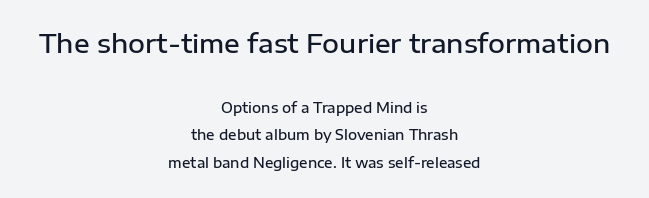
Q: Is the text bold? A: Semi-bold.
Q: Is the text italic (slanted)? A: No, it is upright.
Q: Is the text underlined? A: No.
Q: How is the paragraph aligned? A: Centered.
Q: Is the spacing between letters normal or unusually wide? A: Normal.
Q: Is the spacing between lines tight, normal or loose? A: Loose.
Q: Which block of text is set in a larger size, the first (top) or the second (bottom)? A: The first (top) one.
